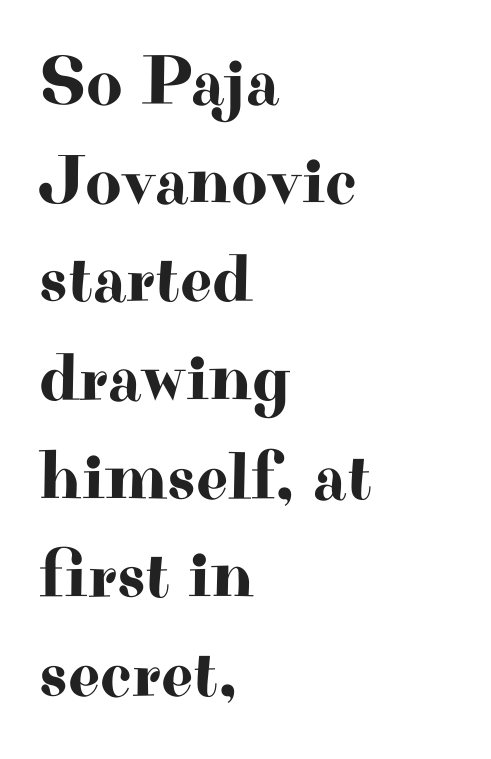
Look at the bottom of the vertical strokes: they flare into serifs here. Tracking here is standard; glyphs follow each other at the usual distance. All the whitespace from short lines collects on the right. Baseline-to-baseline distance is the conventional proportion of letter height. Varying glyph widths throughout — classic text-font behaviour. No italicization has been applied; the sample stays upright.
